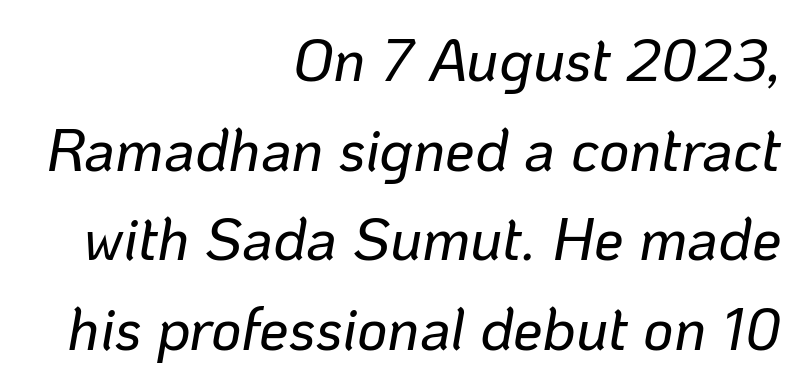
Q: Is the text italic (slanted)? A: Yes, it leans right by about 10 degrees.
Q: Is the text underlined? A: No.
Q: How is the paragraph aligned? A: Right-aligned.
Q: Is the spacing between letters normal or unusually wide? A: Normal.
Q: Is the spacing between lines tight, normal or loose? A: Normal.
Q: Width (condensed, normal, or wide)? A: Normal.
Q: Stroke contrast? A: Low.
Q: x-height? A: Medium.
Q: Monospaced? A: No.
